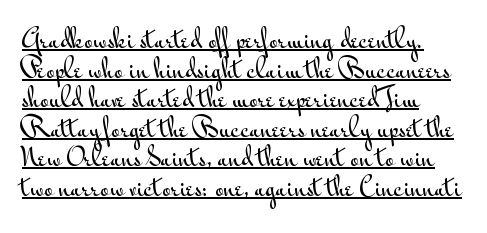
Q: Is the text underlined? A: Yes.
Q: How is the paragraph aligned? A: Left-aligned.
Q: Is the spacing between letters normal or unusually wide? A: Normal.
